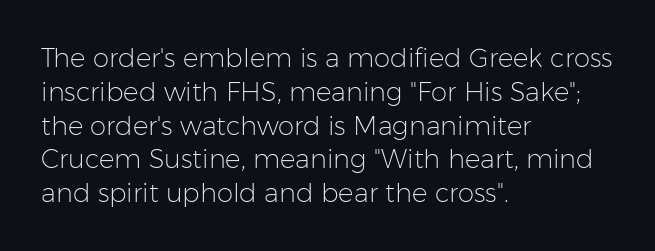
Q: Is the text bold? A: No.
Q: Is the text italic (slanted)? A: No, it is upright.
Q: Is the text underlined? A: No.
Q: How is the paragraph aligned? A: Left-aligned.
Q: Is the spacing between letters normal or unusually wide? A: Normal.
Q: Is the spacing between lines tight, normal or loose? A: Normal.
